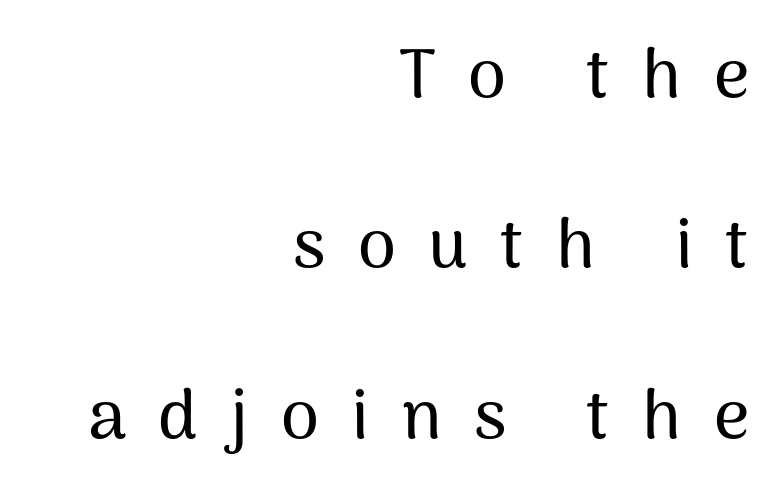
Q: Is the text italic (slanted)? A: No, it is upright.
Q: Is the typeface a serif or a sans-serif typeface? A: Sans-serif.
Q: Is the text underlined? A: No.
Q: How is the paragraph aligned? A: Right-aligned.
Q: Is the spacing between letters normal or unusually wide? A: Unusually wide.
Q: Is the spacing between lines tight, normal or loose? A: Loose.
Q: Width (condensed, normal, or wide)? A: Normal.
Q: Stroke contrast? A: Medium.
Q: x-height? A: Medium.
Q: Monospaced? A: No.
